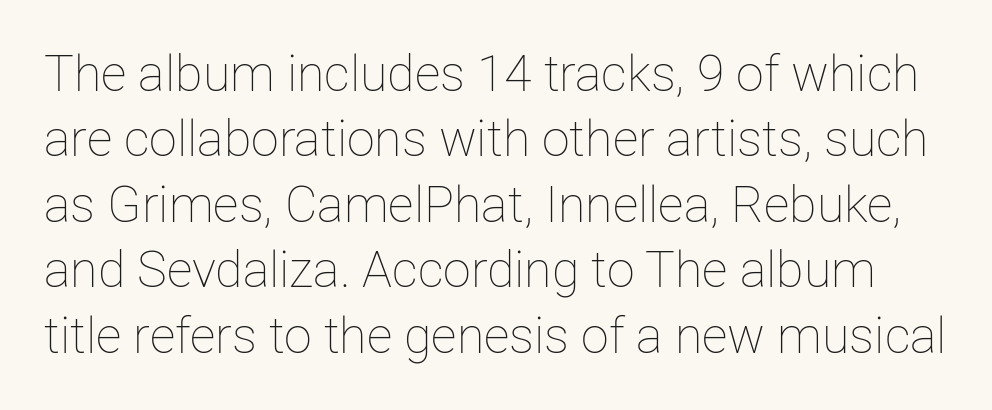
Q: Is the text bold? A: No.
Q: Is the text italic (slanted)? A: No, it is upright.
Q: Is the text underlined? A: No.
Q: Is the spacing between letters normal or unusually wide? A: Normal.
Q: Is the spacing between lines tight, normal or loose? A: Normal.
Q: Width (condensed, normal, or wide)? A: Normal.
Q: Stroke contrast? A: Low.
Q: x-height? A: Medium.
Q: Monospaced? A: No.
